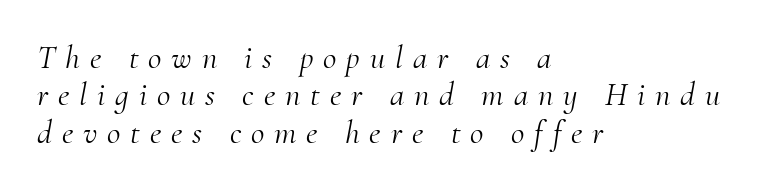
{"serif": "yes", "italic": "yes", "lean": "right", "slant_degrees": 10, "bold": "no", "weight": "light", "width": "normal", "stroke_contrast": "medium", "x_height": "small", "monospaced": "no", "underline": "no", "align": "left", "line_spacing": "tight", "line_spacing_ratio": 1.13, "letter_spacing": "wide", "letter_spacing_em": 0.3, "glyph_px": 33}
